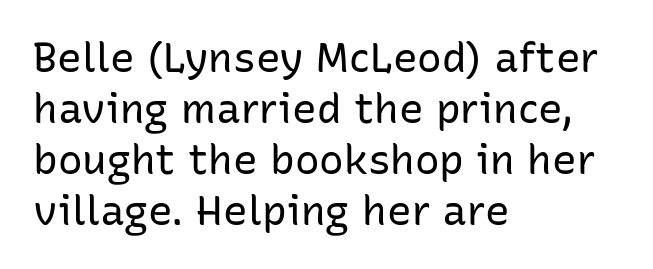
Q: Is the text bold? A: No.
Q: Is the text italic (slanted)? A: No, it is upright.
Q: Is the typeface a serif or a sans-serif typeface? A: Sans-serif.
Q: Is the text underlined? A: No.
Q: How is the paragraph aligned? A: Left-aligned.
Q: Is the spacing between letters normal or unusually wide? A: Normal.
Q: Width (condensed, normal, or wide)? A: Normal.
Q: Stroke contrast? A: Low.
Q: x-height? A: Medium.
Q: Monospaced? A: No.
